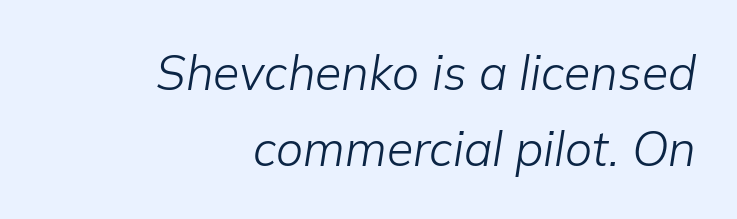
The image shows 48 px light type, italic (leaning right); set right-aligned, normal line spacing (1.58x), normal letter spacing, not underlined; low stroke contrast and a medium x-height.
